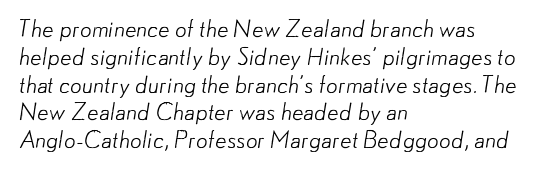
Quick note: underline off. Students, note that the glyphs here touch the page at normal intervals. Vertical stems look standard width or narrower in stroke. These lines are set flush left with a ragged right edge.
